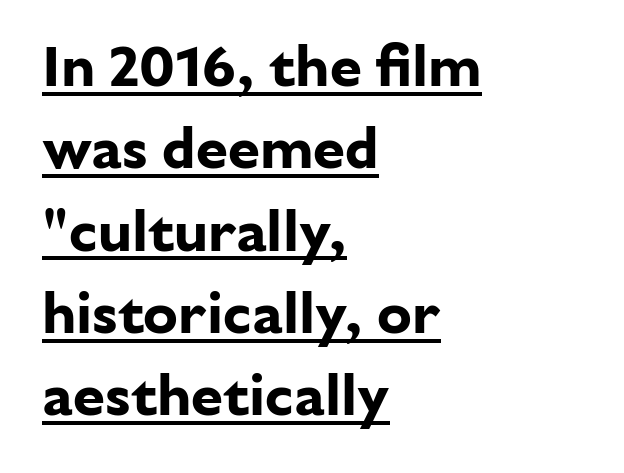
{"serif": "no", "italic": "no", "bold": "yes", "weight": "bold", "width": "normal", "stroke_contrast": "low", "x_height": "medium", "monospaced": "no", "underline": "yes", "align": "left", "line_spacing": "normal", "line_spacing_ratio": 1.42, "letter_spacing": "normal", "letter_spacing_em": 0.0, "glyph_px": 58}
